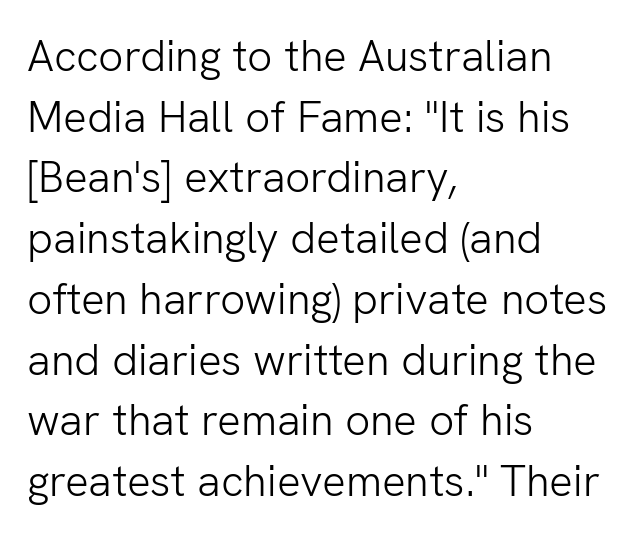
Q: Is the text bold? A: No.
Q: Is the text italic (slanted)? A: No, it is upright.
Q: Is the typeface a serif or a sans-serif typeface? A: Sans-serif.
Q: Is the text underlined? A: No.
Q: How is the paragraph aligned? A: Left-aligned.
Q: Is the spacing between letters normal or unusually wide? A: Normal.
Q: Is the spacing between lines tight, normal or loose? A: Normal.
Q: Width (condensed, normal, or wide)? A: Normal.
Q: Stroke contrast? A: Low.
Q: x-height? A: Medium.
Q: Monospaced? A: No.
